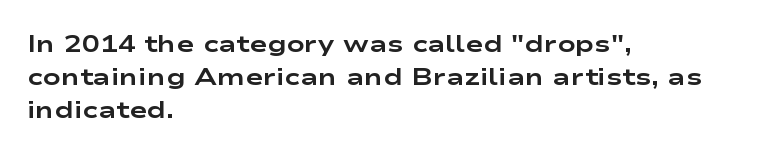
These lines keep a tight, regular rhythm from letter to letter. Heavy-handed strokes throughout: this text is bold. A normal amount of white space separates one row of letters from the next. The font's upright variant was chosen for this text. The string is rendered with underlining switched off. Which margin do the lines hug? The left one — the right edge is uneven.
